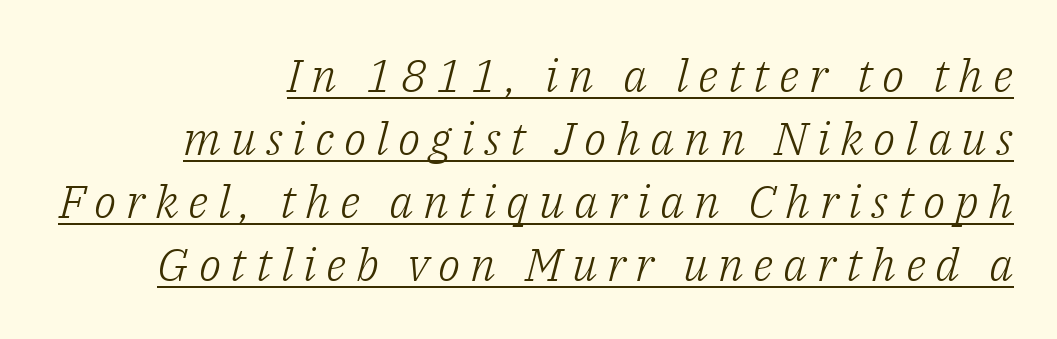
Q: Is the text bold? A: No.
Q: Is the text italic (slanted)? A: Yes, it leans right by about 14 degrees.
Q: Is the typeface a serif or a sans-serif typeface? A: Serif.
Q: Is the text underlined? A: Yes.
Q: How is the paragraph aligned? A: Right-aligned.
Q: Is the spacing between letters normal or unusually wide? A: Unusually wide.
Q: Is the spacing between lines tight, normal or loose? A: Normal.
Q: Width (condensed, normal, or wide)? A: Normal.
Q: Stroke contrast? A: Low.
Q: x-height? A: Medium.
Q: Monospaced? A: No.
